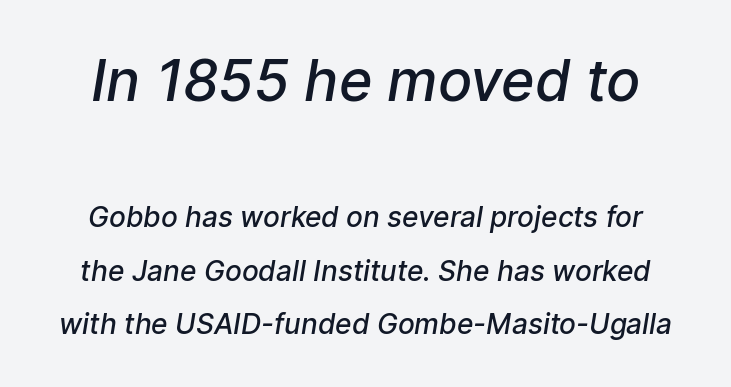
{"serif": "no", "bold": "semi", "weight": "semibold", "width": "normal", "stroke_contrast": "low", "x_height": "medium", "monospaced": "no", "underline": "no", "line_spacing": "loose", "line_spacing_ratio": 1.91, "letter_spacing": "normal", "letter_spacing_em": 0.0, "larger_block": "first", "size_ratio": 2.04, "glyph_px": 57}
